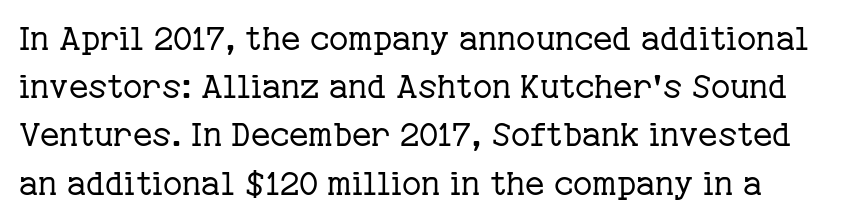
The image shows 33 px regular-weight serif type, upright; set normal line spacing (1.46x), normal letter spacing, not underlined; low stroke contrast and a medium x-height.
